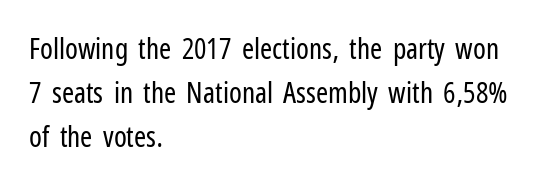
The image shows 29 px regular-weight, condensed sans-serif type, upright; set left-aligned, normal line spacing (1.52x), normal letter spacing, not underlined; low stroke contrast and a medium x-height.
